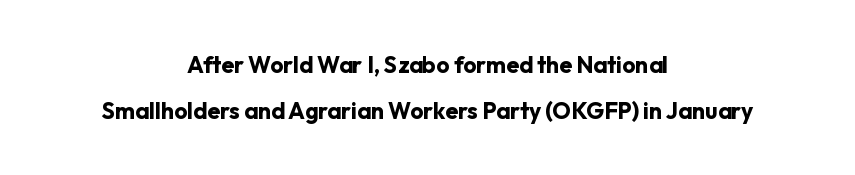
{"italic": "no", "bold": "yes", "underline": "no", "align": "center", "line_spacing": "loose", "line_spacing_ratio": 2.0, "letter_spacing": "normal", "letter_spacing_em": 0.0, "glyph_px": 23}
